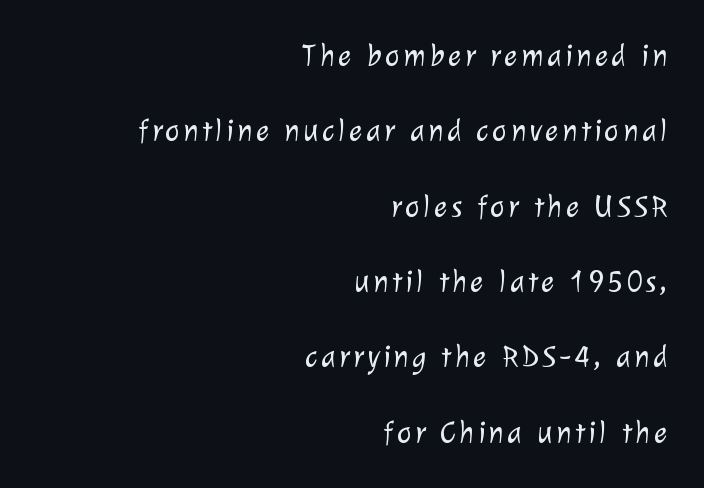
{"serif": "no", "bold": "no", "weight": "light", "width": "normal", "stroke_contrast": "low", "x_height": "medium", "monospaced": "no", "underline": "no", "align": "right", "line_spacing": "loose", "line_spacing_ratio": 2.43, "glyph_px": 31}
